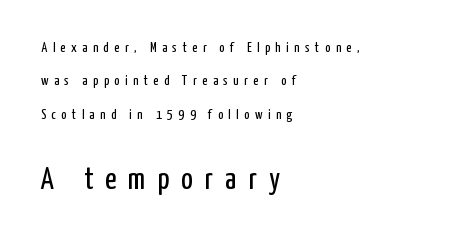
The image shows 31 px regular-weight, condensed sans-serif type, upright; set left-aligned, loose line spacing (2.38x), unusually wide letter spacing (+0.39 em), not underlined; the second (bottom) block is 2.21x larger; low stroke contrast and a medium x-height.
